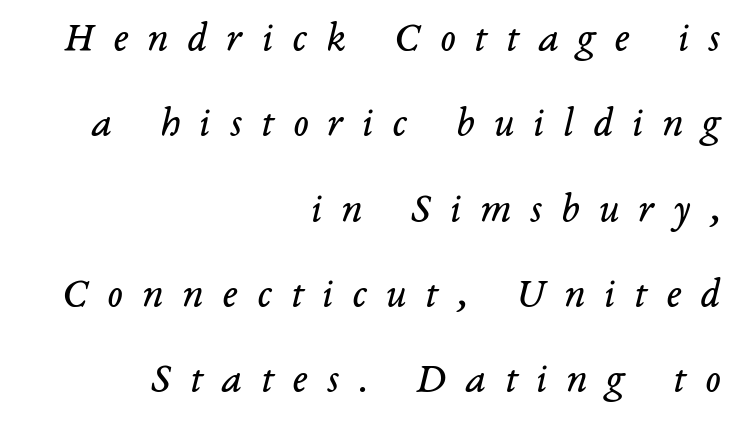
Q: Is the text bold? A: No.
Q: Is the text italic (slanted)? A: Yes, it leans right by about 14 degrees.
Q: Is the typeface a serif or a sans-serif typeface? A: Serif.
Q: Is the text underlined? A: No.
Q: How is the paragraph aligned? A: Right-aligned.
Q: Is the spacing between letters normal or unusually wide? A: Unusually wide.
Q: Is the spacing between lines tight, normal or loose? A: Loose.
Q: Width (condensed, normal, or wide)? A: Normal.
Q: Stroke contrast? A: Low.
Q: x-height? A: Medium.
Q: Monospaced? A: No.
